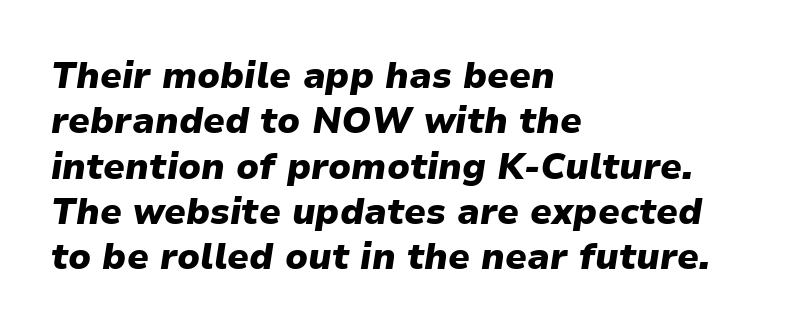
Q: Is the text bold? A: Yes.
Q: Is the text italic (slanted)? A: Yes, it leans right by about 9 degrees.
Q: Is the text underlined? A: No.
Q: How is the paragraph aligned? A: Left-aligned.
Q: Is the spacing between letters normal or unusually wide? A: Normal.
Q: Is the spacing between lines tight, normal or loose? A: Normal.
Q: Width (condensed, normal, or wide)? A: Normal.
Q: Stroke contrast? A: Low.
Q: x-height? A: Medium.
Q: Monospaced? A: No.
